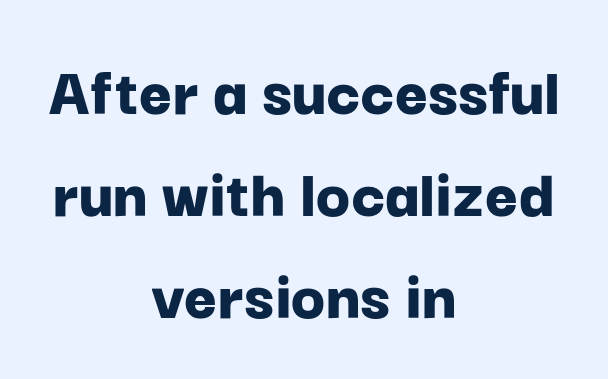
Q: Is the text bold? A: Yes.
Q: Is the text italic (slanted)? A: No, it is upright.
Q: Is the typeface a serif or a sans-serif typeface? A: Sans-serif.
Q: Is the text underlined? A: No.
Q: How is the paragraph aligned? A: Centered.
Q: Is the spacing between letters normal or unusually wide? A: Normal.
Q: Is the spacing between lines tight, normal or loose? A: Normal.
Q: Width (condensed, normal, or wide)? A: Normal.
Q: Stroke contrast? A: Low.
Q: x-height? A: Medium.
Q: Monospaced? A: No.
